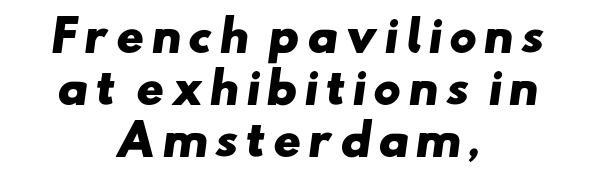
{"serif": "no", "bold": "yes", "weight": "heavy", "width": "wide", "stroke_contrast": "low", "x_height": "small", "monospaced": "no", "underline": "no", "align": "center", "line_spacing_ratio": 1.24, "glyph_px": 42}
